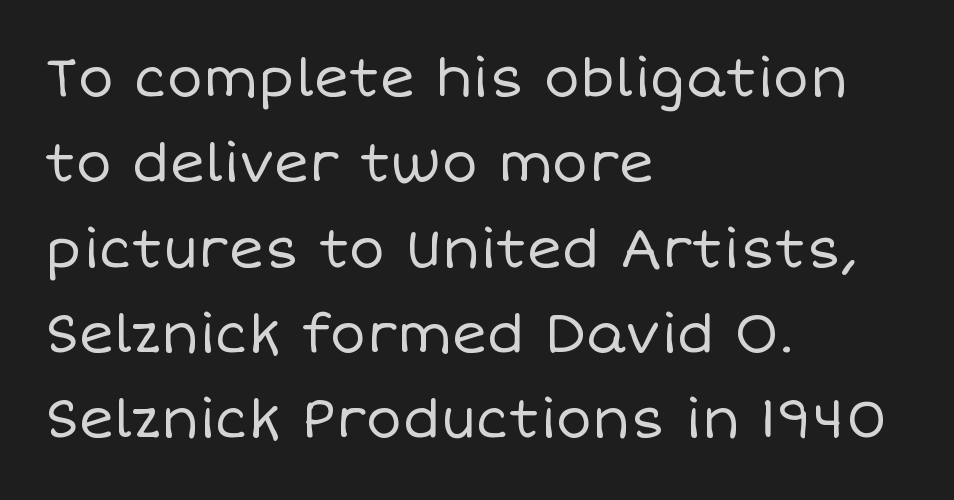
Q: Is the text bold? A: No.
Q: Is the text italic (slanted)? A: No, it is upright.
Q: Is the text underlined? A: No.
Q: How is the paragraph aligned? A: Left-aligned.
Q: Is the spacing between letters normal or unusually wide? A: Normal.
Q: Is the spacing between lines tight, normal or loose? A: Normal.
Q: Width (condensed, normal, or wide)? A: Normal.
Q: Stroke contrast? A: Low.
Q: x-height? A: Large.
Q: Monospaced? A: No.
